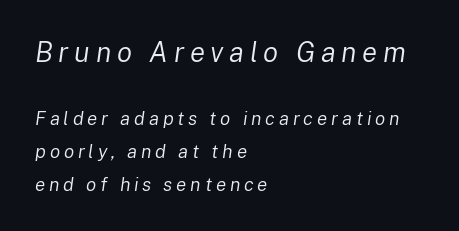
Q: Is the text bold? A: No.
Q: Is the text italic (slanted)? A: Yes, it leans right by about 8 degrees.
Q: Is the text underlined? A: No.
Q: How is the paragraph aligned? A: Left-aligned.
Q: Is the spacing between letters normal or unusually wide? A: Unusually wide.
Q: Which block of text is set in a larger size, the first (top) or the second (bottom)? A: The first (top) one.
Q: Width (condensed, normal, or wide)? A: Normal.
Q: Stroke contrast? A: Low.
Q: x-height? A: Medium.
Q: Monospaced? A: No.
